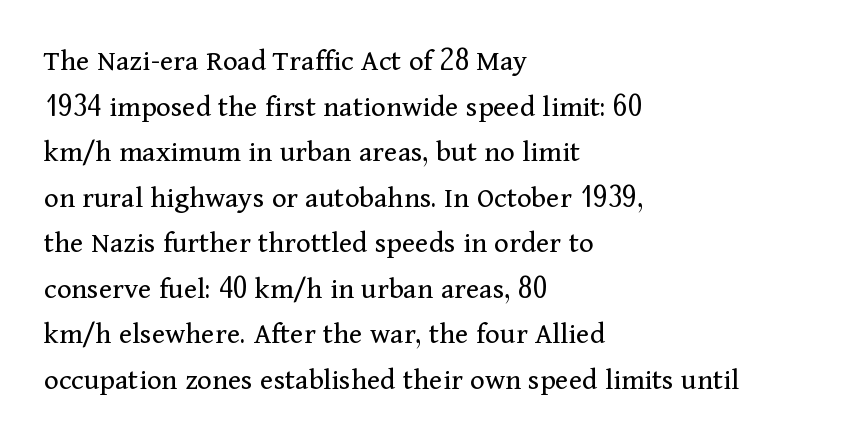
The image shows 31 px regular-weight serif type, upright; set left-aligned, normal line spacing (1.47x), normal letter spacing, not underlined; medium stroke contrast and a medium x-height.
